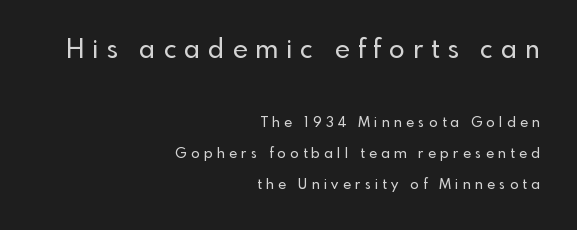
{"italic": "no", "underline": "no", "align": "right", "line_spacing": "loose", "line_spacing_ratio": 2.22, "letter_spacing": "wide", "letter_spacing_em": 0.3, "larger_block": "first", "size_ratio": 1.86, "glyph_px": 26}
